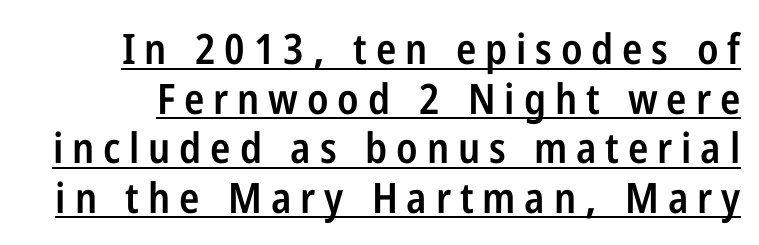
Observe the wide spacing: letters keep a clear distance from each other. A rule runs beneath these lines of type. Regarding serifs, this sample does without them. The letters advance in unequal steps, a hallmark of proportional type. Caption: semibold face, moderately heavy strokes.
